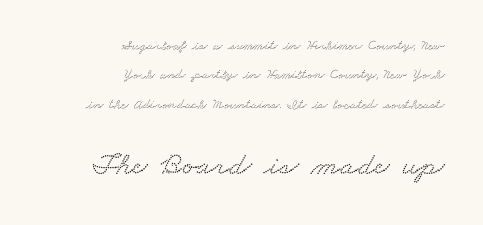
{"serif": "yes", "width": "wide", "stroke_contrast": "low", "x_height": "small", "monospaced": "no", "underline": "no", "align": "right", "line_spacing": "loose", "line_spacing_ratio": 2.09, "letter_spacing": "normal", "letter_spacing_em": 0.0, "larger_block": "second", "size_ratio": 2.29, "glyph_px": 32}
